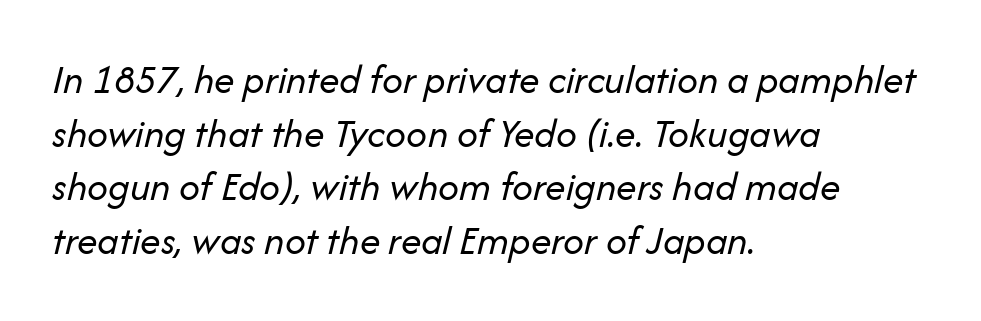
{"italic": "yes", "lean": "right", "slant_degrees": 14, "bold": "no", "weight": "regular", "width": "normal", "stroke_contrast": "low", "x_height": "medium", "monospaced": "no", "underline": "no", "align": "left", "line_spacing": "normal", "line_spacing_ratio": 1.31, "letter_spacing": "normal", "letter_spacing_em": 0.0, "glyph_px": 41}
